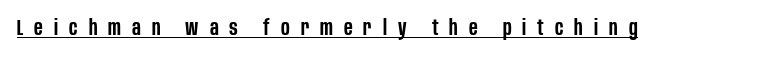
{"italic": "no", "bold": "semi", "underline": "yes", "letter_spacing": "wide", "letter_spacing_em": 0.5, "glyph_px": 22}
